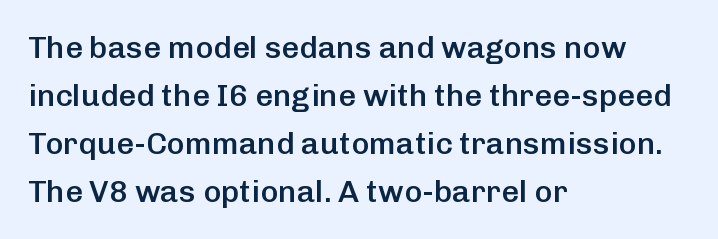
The image shows 31 px semibold sans-serif type, upright; set left-aligned, normal line spacing (1.55x), normal letter spacing, not underlined; low stroke contrast and a medium x-height.
